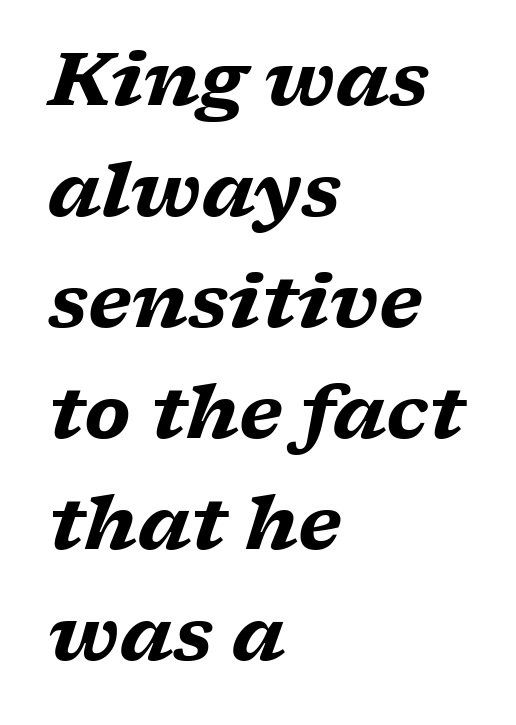
Q: Is the text bold? A: Yes.
Q: Is the text italic (slanted)? A: Yes, it leans right by about 17 degrees.
Q: Is the typeface a serif or a sans-serif typeface? A: Serif.
Q: Is the text underlined? A: No.
Q: How is the paragraph aligned? A: Left-aligned.
Q: Is the spacing between letters normal or unusually wide? A: Normal.
Q: Is the spacing between lines tight, normal or loose? A: Normal.
Q: Width (condensed, normal, or wide)? A: Wide.
Q: Stroke contrast? A: Low.
Q: x-height? A: Medium.
Q: Monospaced? A: No.
